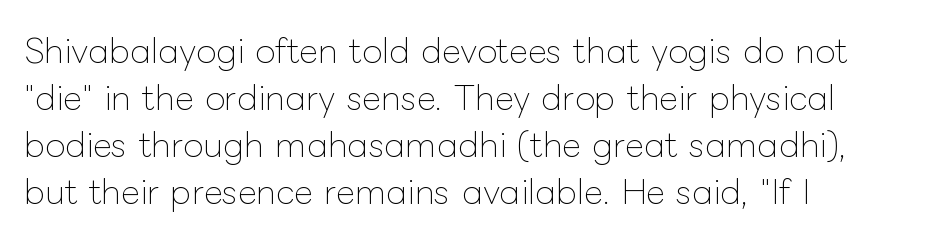
The line texture is even and compact thanks to regular tracking. The letterforms sit at book weight or below. Normally led — the rows are evenly, conventionally spaced. Underline: absent.
